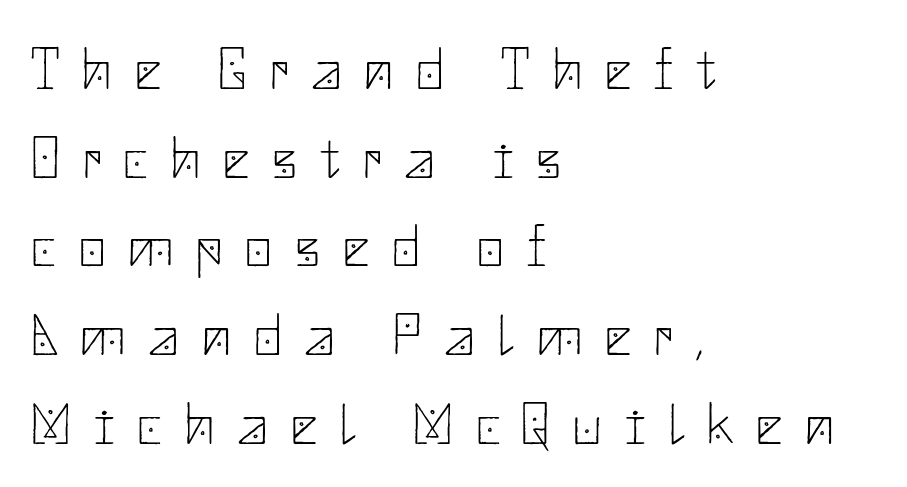
Q: Is the text bold? A: No.
Q: Is the text italic (slanted)? A: No, it is upright.
Q: Is the typeface a serif or a sans-serif typeface? A: Sans-serif.
Q: Is the text underlined? A: No.
Q: How is the paragraph aligned? A: Left-aligned.
Q: Is the spacing between letters normal or unusually wide? A: Unusually wide.
Q: Is the spacing between lines tight, normal or loose? A: Normal.
Q: Width (condensed, normal, or wide)? A: Normal.
Q: Stroke contrast? A: Low.
Q: x-height? A: Small.
